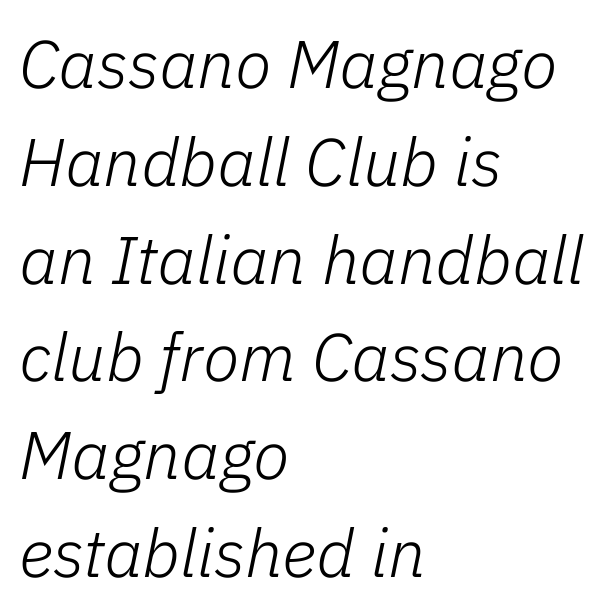
Q: Is the text bold? A: No.
Q: Is the text italic (slanted)? A: Yes, it leans right by about 11 degrees.
Q: Is the text underlined? A: No.
Q: How is the paragraph aligned? A: Left-aligned.
Q: Is the spacing between letters normal or unusually wide? A: Normal.
Q: Is the spacing between lines tight, normal or loose? A: Normal.
Q: Width (condensed, normal, or wide)? A: Normal.
Q: Stroke contrast? A: Low.
Q: x-height? A: Medium.
Q: Monospaced? A: No.
